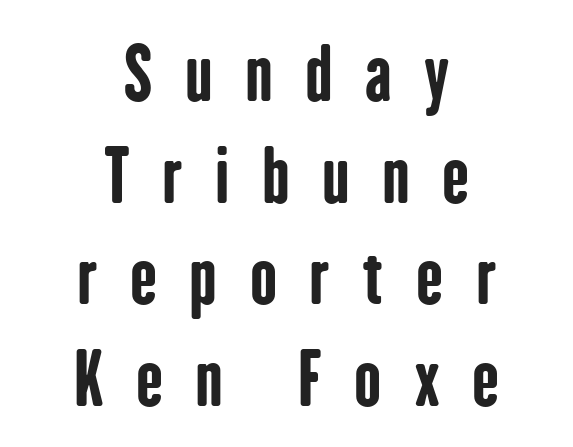
{"serif": "no", "italic": "no", "bold": "yes", "weight": "bold", "width": "condensed", "stroke_contrast": "low", "x_height": "medium", "monospaced": "no", "underline": "no", "align": "center", "line_spacing": "normal", "line_spacing_ratio": 1.41, "letter_spacing": "wide", "letter_spacing_em": 0.45, "glyph_px": 72}
